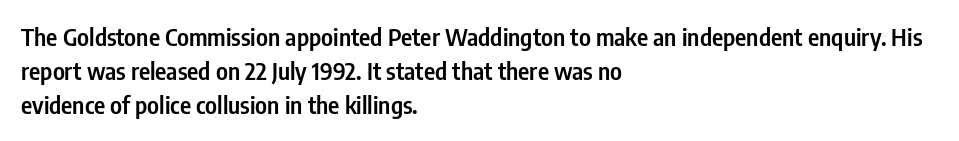
{"italic": "no", "bold": "semi", "underline": "no", "align": "left", "line_spacing": "normal", "line_spacing_ratio": 1.41, "letter_spacing": "normal", "letter_spacing_em": 0.0, "glyph_px": 24}
